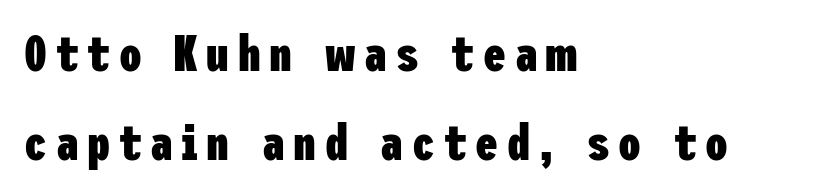
{"serif": "no", "italic": "no", "bold": "yes", "weight": "heavy", "width": "condensed", "stroke_contrast": "low", "x_height": "medium", "underline": "no", "align": "left", "line_spacing_ratio": 1.75, "glyph_px": 51}
